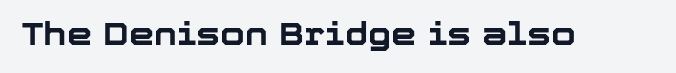
The image shows 32 px bold sans-serif type, upright; set normal letter spacing, not underlined; low stroke contrast and a medium x-height.
